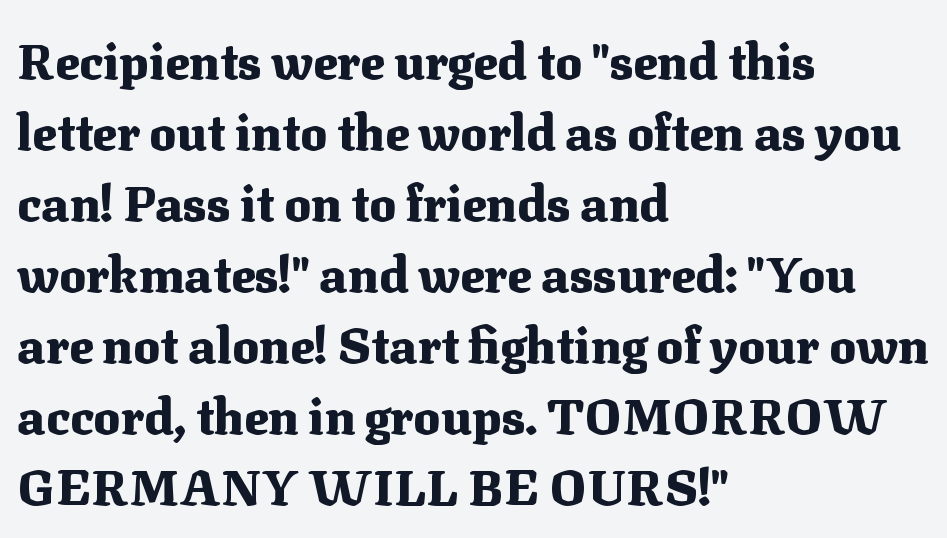
This rendering uses left alignment, leaving the right contour irregular. A typesetter would call this proportional, since set widths differ per character. No extra tracking has been applied to these lines. Stroke thickness is high; the sample reads as a true bold.
